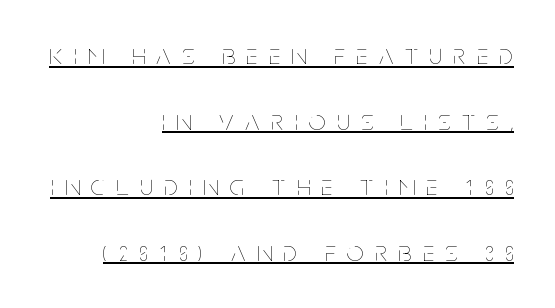
{"italic": "no", "bold": "no", "weight": "thin", "width": "condensed", "stroke_contrast": "low", "x_height": "large", "monospaced": "no", "underline": "yes", "align": "right", "line_spacing": "loose", "line_spacing_ratio": 2.26, "letter_spacing": "wide", "letter_spacing_em": 0.4, "glyph_px": 29}
